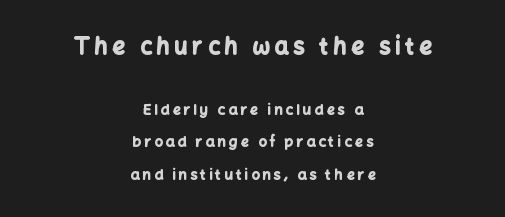
The image shows 22 px bold type, upright; set centered, loose line spacing (2.32x), unusually wide letter spacing (+0.23 em), not underlined; the first (top) block is 1.57x larger.
